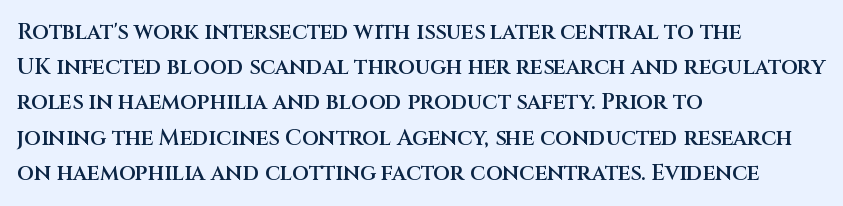
Q: Is the text bold? A: Semi-bold.
Q: Is the text italic (slanted)? A: No, it is upright.
Q: Is the text underlined? A: No.
Q: How is the paragraph aligned? A: Left-aligned.
Q: Is the spacing between letters normal or unusually wide? A: Normal.
Q: Is the spacing between lines tight, normal or loose? A: Normal.
